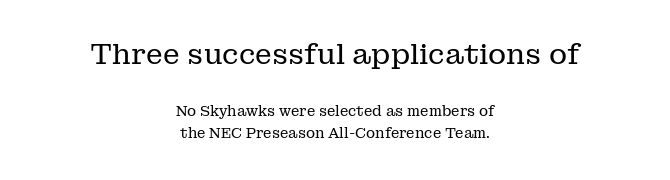
The image shows 28 px regular-weight serif type, upright; set centered, normal line spacing (1.57x), normal letter spacing, not underlined; the first (top) block is 2.0x larger; low stroke contrast and a medium x-height.
